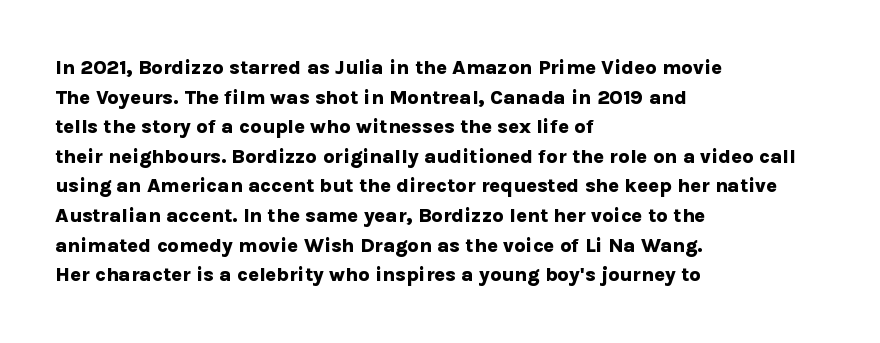
The rendering uses a bold face; every stroke is thick and dark. Compared with a centered layout, this one pins lines to the left instead. Underline: absent. In terms of letterspacing, this is plain default setting. Italic: no, the glyphs are upright roman. How would I describe the line gaps? Plain and ordinary.
